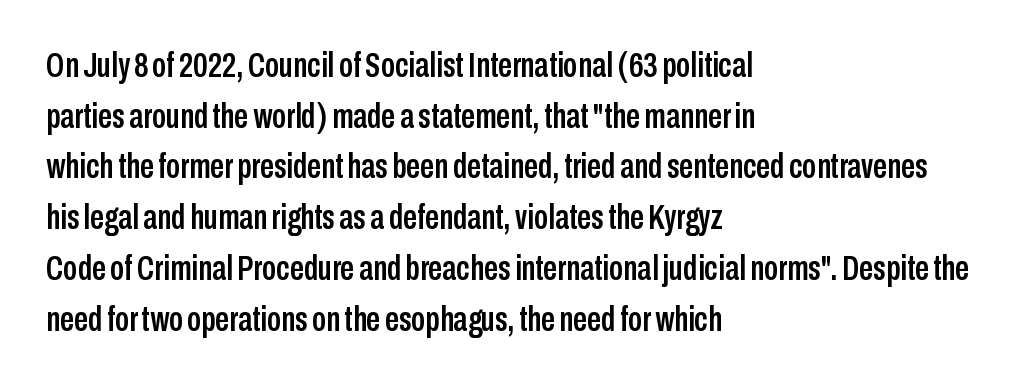
The image shows 35 px condensed sans-serif type, upright; set left-aligned, normal line spacing (1.45x), normal letter spacing, not underlined; low stroke contrast and a medium x-height.
